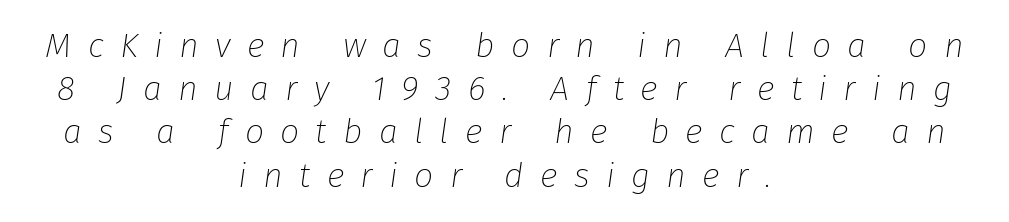
Q: Is the text bold? A: No.
Q: Is the text italic (slanted)? A: Yes, it leans right by about 8 degrees.
Q: Is the text underlined? A: No.
Q: How is the paragraph aligned? A: Centered.
Q: Is the spacing between letters normal or unusually wide? A: Unusually wide.
Q: Is the spacing between lines tight, normal or loose? A: Normal.
Q: Width (condensed, normal, or wide)? A: Normal.
Q: Stroke contrast? A: Low.
Q: x-height? A: Medium.
Q: Monospaced? A: No.
